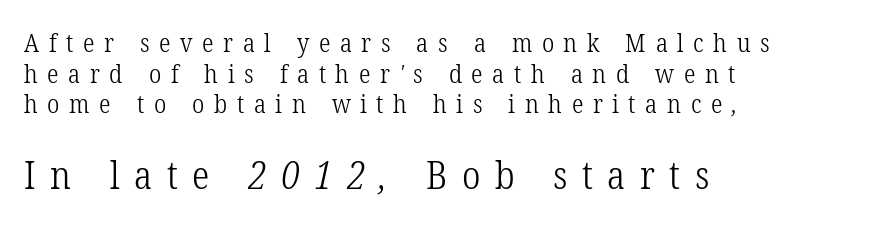
The image shows 39 px light, condensed serif type; set left-aligned, line spacing 1.18x, unusually wide letter spacing (+0.37 em), not underlined; the second (bottom) block is 1.5x larger; low stroke contrast and a medium x-height.
